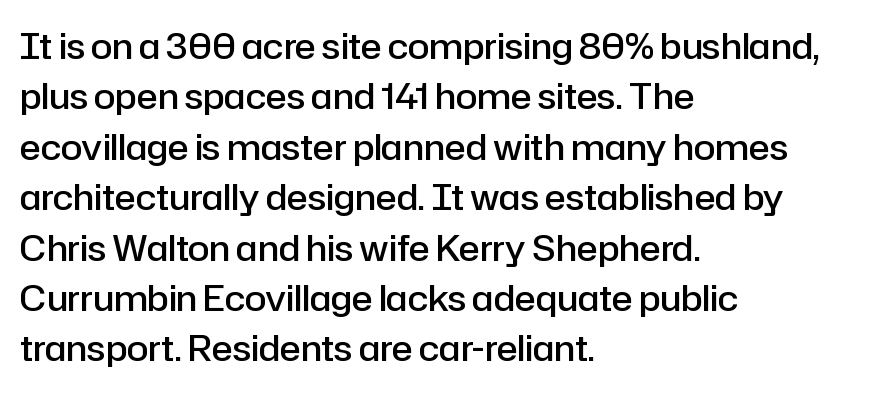
{"serif": "no", "italic": "no", "bold": "semi", "weight": "semibold", "width": "normal", "stroke_contrast": "low", "x_height": "medium", "monospaced": "no", "underline": "no", "align": "left", "line_spacing": "normal", "line_spacing_ratio": 1.44, "letter_spacing": "normal", "letter_spacing_em": 0.0, "glyph_px": 35}
